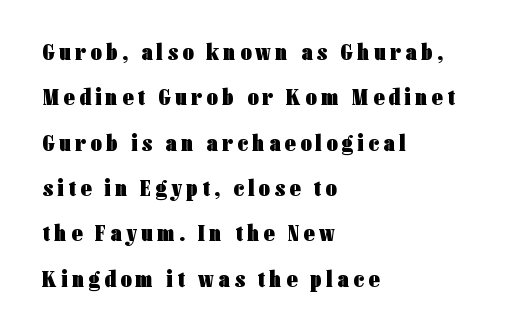
The image shows 24 px bold type, upright; set left-aligned, line spacing 1.89x, not underlined.
